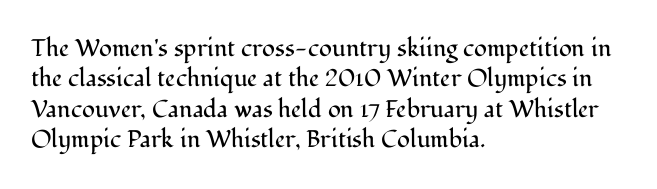
The type sits square on the baseline with zero lean. Only glyphs here, with clear space below each row. This sample is left-justified, so line endings fall wherever the words run out. Nothing unusual about the tracking: characters are spaced as the font intends. No extra ink here — the face is not bold.
